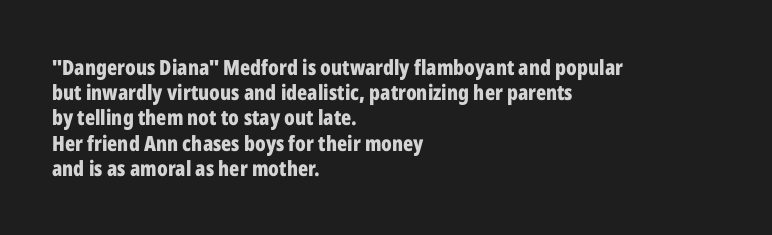
The image shows 21 px bold type, upright; set left-aligned, line spacing 1.2x, normal letter spacing, not underlined.
